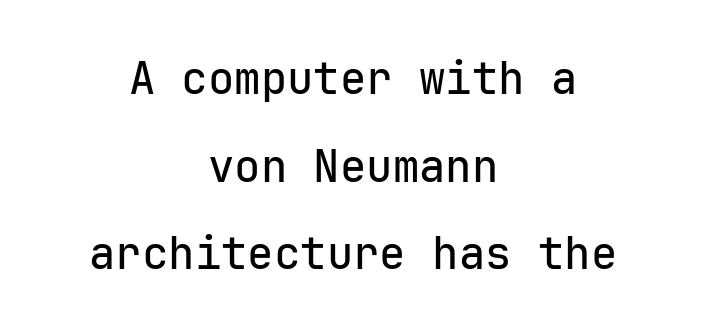
Q: Is the text italic (slanted)? A: No, it is upright.
Q: Is the typeface a serif or a sans-serif typeface? A: Sans-serif.
Q: Is the text underlined? A: No.
Q: How is the paragraph aligned? A: Centered.
Q: Is the spacing between letters normal or unusually wide? A: Normal.
Q: Is the spacing between lines tight, normal or loose? A: Loose.
Q: Width (condensed, normal, or wide)? A: Normal.
Q: Stroke contrast? A: Low.
Q: x-height? A: Medium.
Q: Monospaced? A: Yes.
